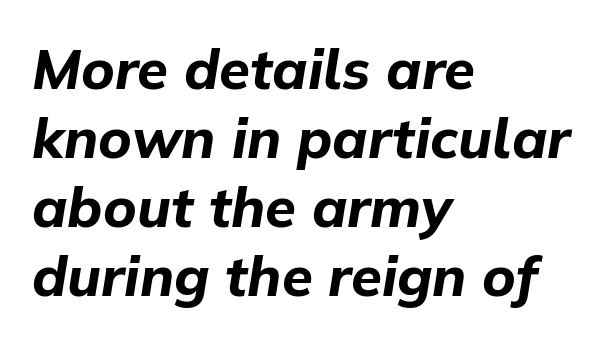
Notice how the stems are inclined rather than vertical — that's the hallmark of italics. The rendering keeps characters at their native spacing. The words here are not underlined. Does the copy run flush right? No — it runs flush left. The face used here is proportionally spaced, like ordinary book or web type. The characters look thick and weighty, a clear bold.
